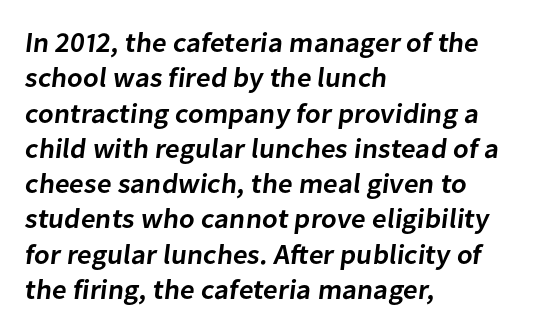
Q: Is the text bold? A: Semi-bold.
Q: Is the typeface a serif or a sans-serif typeface? A: Sans-serif.
Q: Is the text underlined? A: No.
Q: How is the paragraph aligned? A: Left-aligned.
Q: Is the spacing between letters normal or unusually wide? A: Normal.
Q: Is the spacing between lines tight, normal or loose? A: Normal.
Q: Width (condensed, normal, or wide)? A: Normal.
Q: Stroke contrast? A: Low.
Q: x-height? A: Medium.
Q: Monospaced? A: No.
